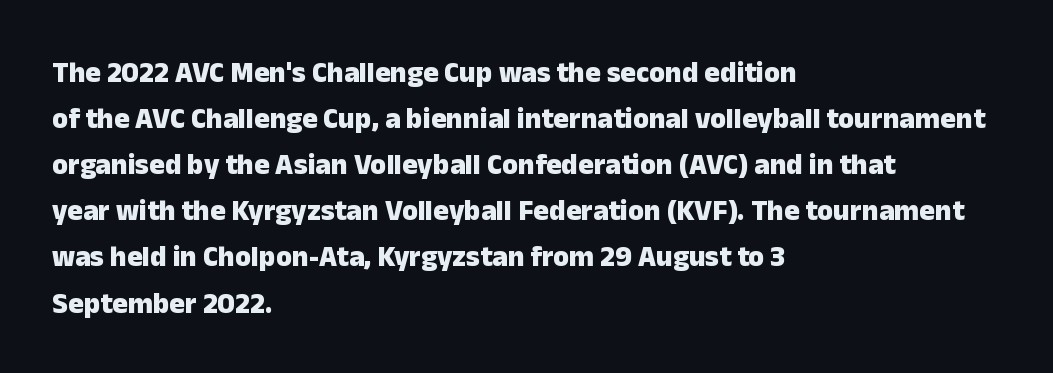
{"serif": "no", "italic": "no", "bold": "yes", "weight": "heavy", "width": "normal", "stroke_contrast": "low", "x_height": "medium", "monospaced": "no", "underline": "no", "align": "left", "line_spacing": "normal", "line_spacing_ratio": 1.59, "letter_spacing": "normal", "letter_spacing_em": 0.0, "glyph_px": 29}
